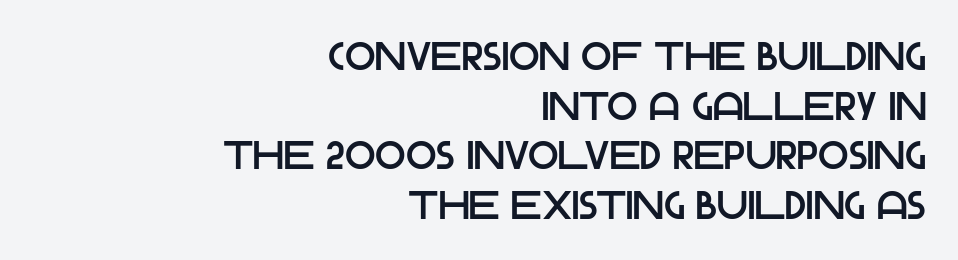
The image shows 40 px sans-serif type, upright; set right-aligned, line spacing 1.24x, normal letter spacing, not underlined; low stroke contrast and a large x-height.
